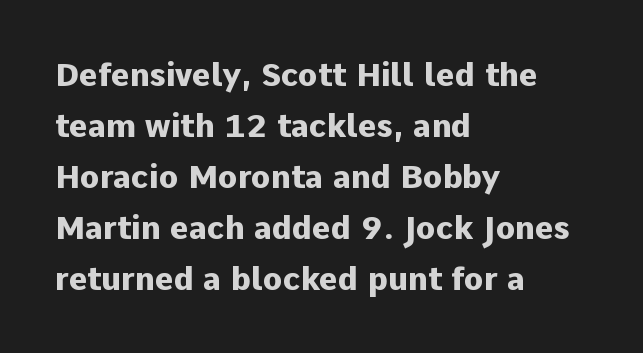
Words float on clear page, feet unadorned. How would I describe the line gaps? Plain and ordinary. Ordinary non-slanted type is in use. This is sans-serif lettering, the kind often seen on screens and signage.
